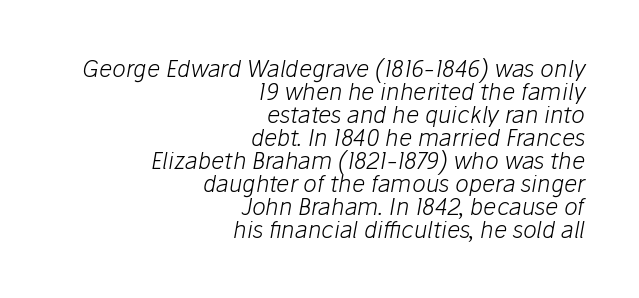
Q: Is the text bold? A: No.
Q: Is the text italic (slanted)? A: Yes, it leans right by about 10 degrees.
Q: Is the text underlined? A: No.
Q: How is the paragraph aligned? A: Right-aligned.
Q: Is the spacing between letters normal or unusually wide? A: Normal.
Q: Is the spacing between lines tight, normal or loose? A: Tight.
